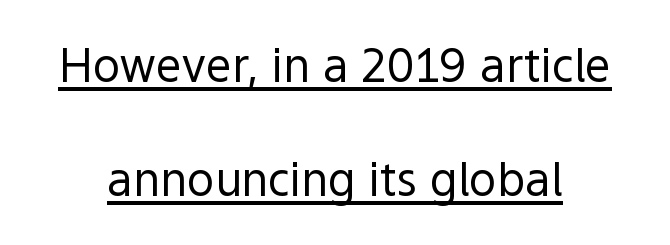
{"serif": "no", "italic": "no", "bold": "no", "weight": "regular", "width": "normal", "x_height": "medium", "monospaced": "no", "underline": "yes", "align": "center", "line_spacing": "loose", "line_spacing_ratio": 2.47, "letter_spacing": "normal", "letter_spacing_em": 0.0, "glyph_px": 46}
